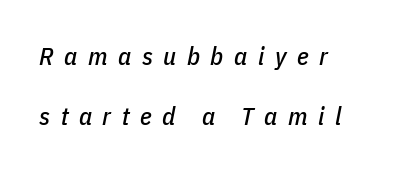
The image shows 25 px text type, italic (leaning right); set left-aligned, loose line spacing (2.4x), unusually wide letter spacing (+0.42 em), not underlined.
